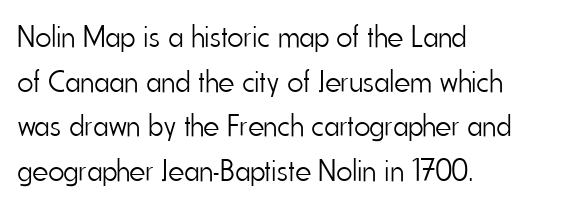
Q: Is the text bold? A: No.
Q: Is the text italic (slanted)? A: No, it is upright.
Q: Is the typeface a serif or a sans-serif typeface? A: Sans-serif.
Q: Is the text underlined? A: No.
Q: How is the paragraph aligned? A: Left-aligned.
Q: Is the spacing between letters normal or unusually wide? A: Normal.
Q: Is the spacing between lines tight, normal or loose? A: Normal.
Q: Width (condensed, normal, or wide)? A: Condensed.
Q: Stroke contrast? A: Low.
Q: x-height? A: Small.
Q: Monospaced? A: No.
